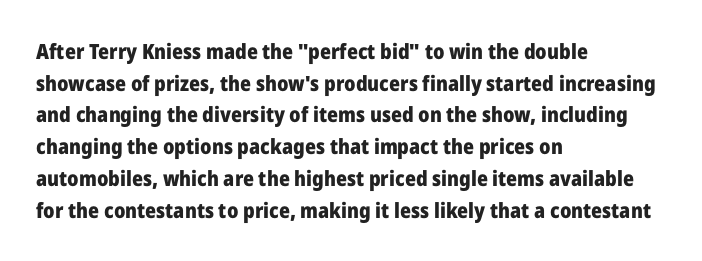
Q: Is the text bold? A: Yes.
Q: Is the text italic (slanted)? A: No, it is upright.
Q: Is the text underlined? A: No.
Q: How is the paragraph aligned? A: Left-aligned.
Q: Is the spacing between letters normal or unusually wide? A: Normal.
Q: Is the spacing between lines tight, normal or loose? A: Normal.
